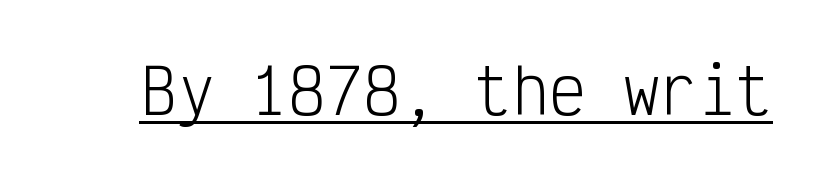
The image shows 62 px light, condensed sans-serif type, upright, monospaced; set normal letter spacing, underlined; low stroke contrast and a medium x-height.
